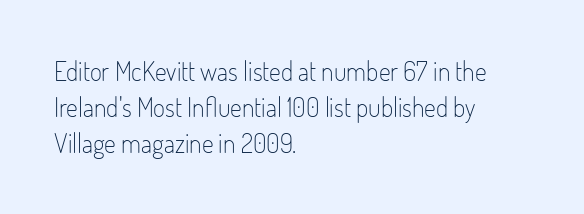
The image shows 26 px text type, upright; set left-aligned, normal line spacing (1.38x), normal letter spacing, not underlined.
